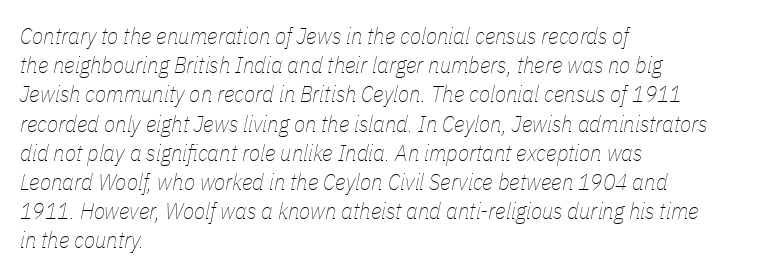
You can tell it's italic because the verticals aren't actually vertical. Glyph-to-glyph distance matches everyday printed text. The paragraph has a hard left edge and a soft right edge. The passage shown stacks its lines at a standard gap. Stems here are at most as thick as an everyday book face. A clean baseline with only descenders dipping below it.
